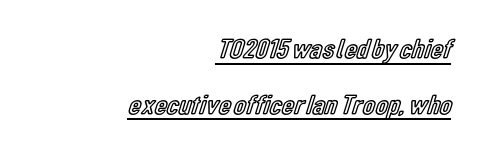
{"width": "condensed", "x_height": "medium", "monospaced": "no", "underline": "yes", "align": "right", "line_spacing": "loose", "line_spacing_ratio": 1.99, "letter_spacing": "normal", "letter_spacing_em": 0.0, "glyph_px": 28}
